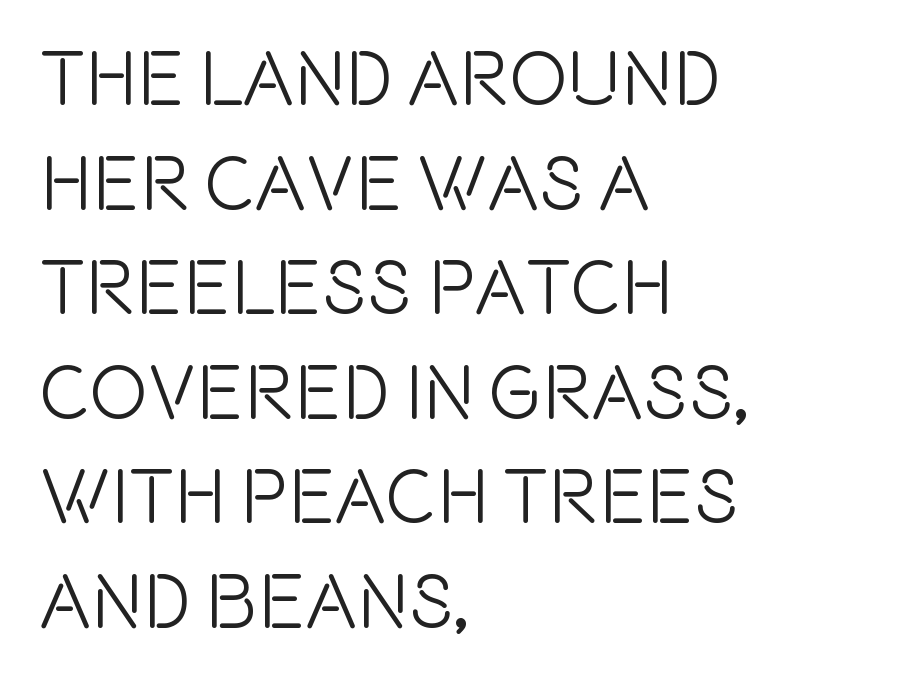
Q: Is the text italic (slanted)? A: No, it is upright.
Q: Is the typeface a serif or a sans-serif typeface? A: Sans-serif.
Q: Is the text underlined? A: No.
Q: How is the paragraph aligned? A: Left-aligned.
Q: Is the spacing between letters normal or unusually wide? A: Normal.
Q: Is the spacing between lines tight, normal or loose? A: Normal.
Q: Width (condensed, normal, or wide)? A: Condensed.
Q: x-height? A: Large.
Q: Monospaced? A: No.
